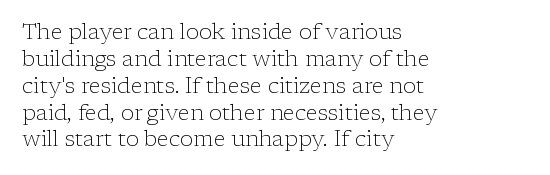
Q: Is the text bold? A: No.
Q: Is the text italic (slanted)? A: No, it is upright.
Q: Is the text underlined? A: No.
Q: How is the paragraph aligned? A: Left-aligned.
Q: Is the spacing between letters normal or unusually wide? A: Normal.
